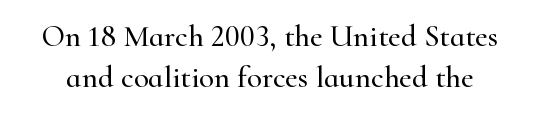
Q: Is the text italic (slanted)? A: No, it is upright.
Q: Is the typeface a serif or a sans-serif typeface? A: Serif.
Q: Is the text underlined? A: No.
Q: Is the spacing between letters normal or unusually wide? A: Normal.
Q: Is the spacing between lines tight, normal or loose? A: Normal.
Q: Width (condensed, normal, or wide)? A: Normal.
Q: Stroke contrast? A: High.
Q: x-height? A: Small.
Q: Monospaced? A: No.
